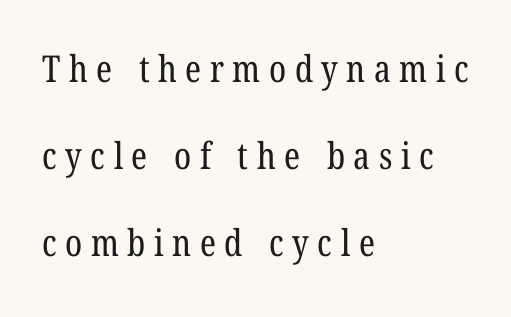
The rendering uses natural spacing where letterforms have individual widths. Font category for this specimen: serif. Clear beneath every line of the passage. The space between consecutive lines is lavish. The cut favours lightness, reaching ordinary text weight at its darkest.
